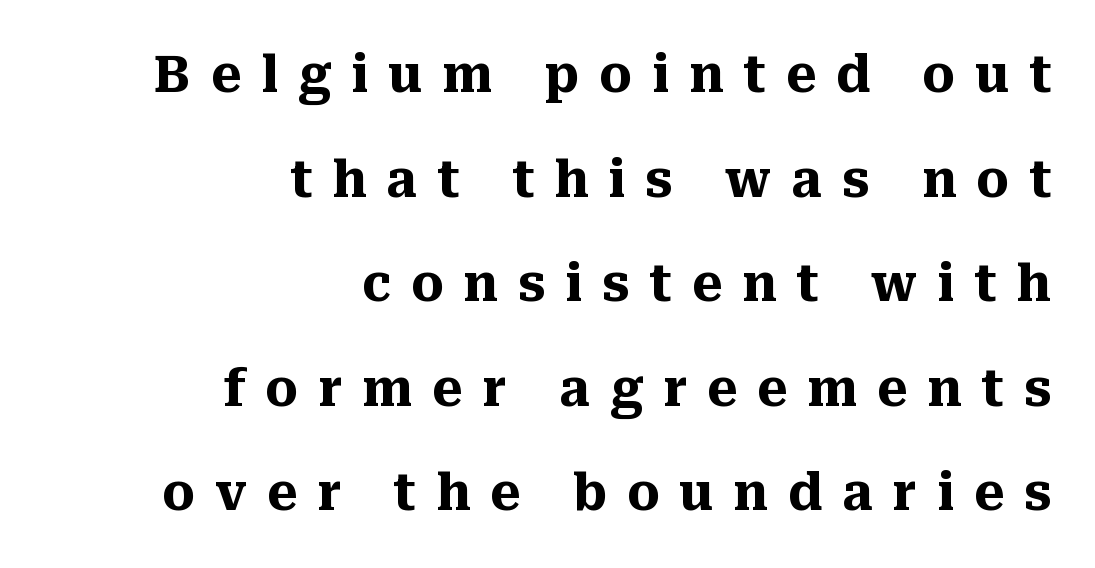
Q: Is the text bold? A: Yes.
Q: Is the text italic (slanted)? A: No, it is upright.
Q: Is the typeface a serif or a sans-serif typeface? A: Serif.
Q: Is the text underlined? A: No.
Q: How is the paragraph aligned? A: Right-aligned.
Q: Is the spacing between letters normal or unusually wide? A: Unusually wide.
Q: Is the spacing between lines tight, normal or loose? A: Loose.
Q: Width (condensed, normal, or wide)? A: Normal.
Q: Stroke contrast? A: Medium.
Q: x-height? A: Medium.
Q: Monospaced? A: No.
